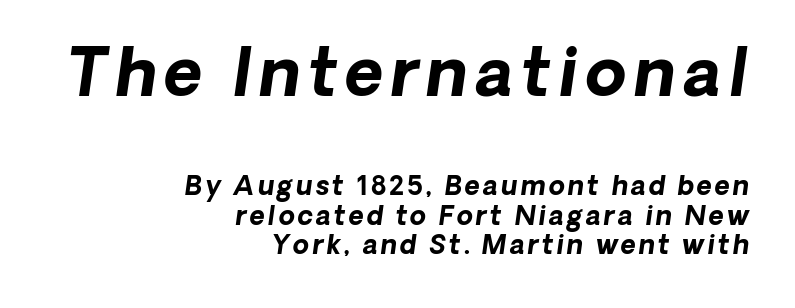
The image shows 66 px bold type, italic (leaning right); set right-aligned, tight line spacing (1.15x), not underlined; the first (top) block is 2.54x larger; low stroke contrast and a medium x-height.
